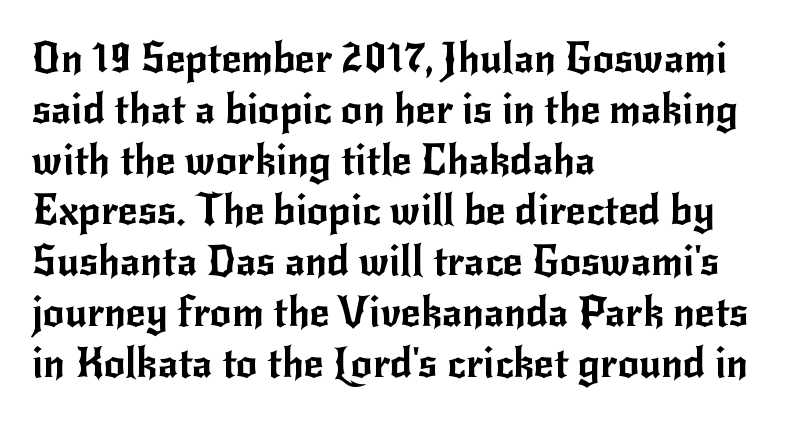
{"serif": "no", "italic": "no", "width": "normal", "stroke_contrast": "low", "x_height": "small", "monospaced": "no", "underline": "no", "align": "left", "line_spacing_ratio": 1.21, "letter_spacing": "normal", "letter_spacing_em": 0.0, "glyph_px": 42}
